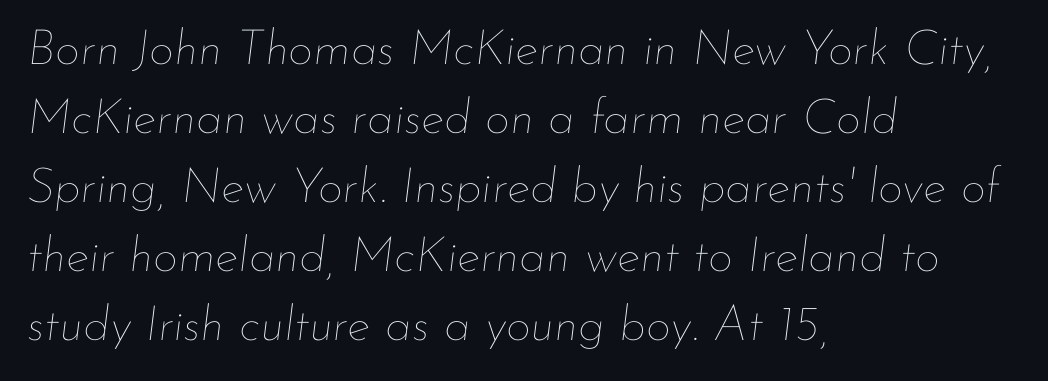
Slanted lettering throughout. The letterforms sit shoulder to shoulder at normal distance. Compared with a centered layout, this one pins lines to the left instead. Each letter keeps its own natural width here, so spacing adapts to shape.
